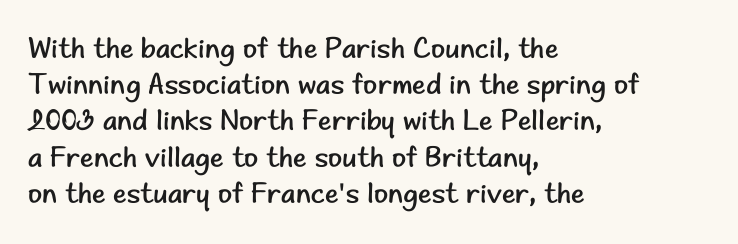
The image shows 29 px regular-weight sans-serif type, upright; set left-aligned, normal line spacing (1.25x), normal letter spacing, not underlined; low stroke contrast and a small x-height.
